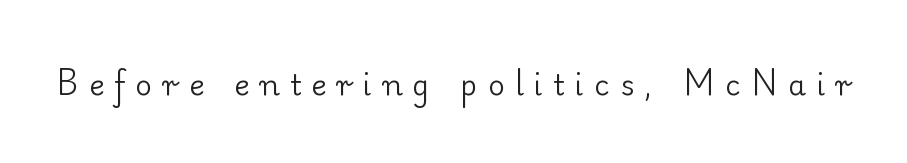
Letter spacing: wide. A quiet, ordinary-to-light weight characterises the typeface. This is the regular roman posture of the typeface. This sample uses a serif face. Descenders hang freely into open space.
